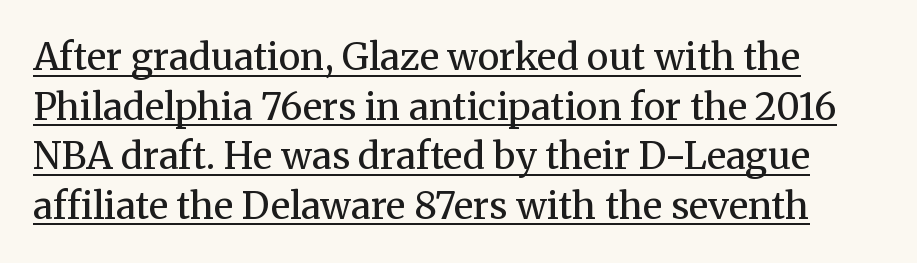
The image shows 37 px regular-weight serif type, upright; set normal line spacing (1.34x), normal letter spacing, underlined; medium stroke contrast and a medium x-height.
